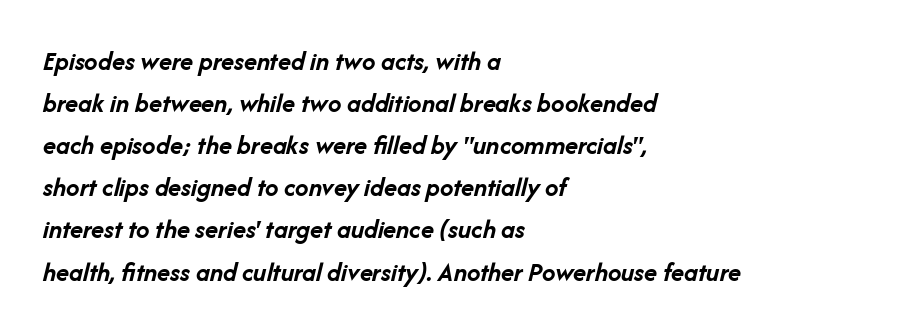
The image shows 27 px bold type, italic (leaning right); set left-aligned, normal line spacing (1.56x), normal letter spacing, not underlined.
